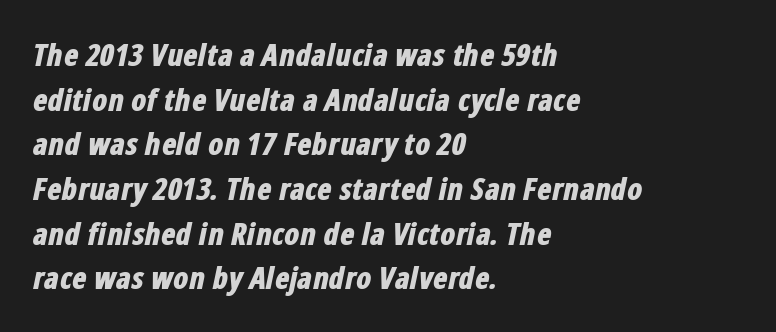
{"italic": "yes", "lean": "right", "slant_degrees": 12, "bold": "yes", "weight": "bold", "width": "condensed", "stroke_contrast": "low", "x_height": "medium", "monospaced": "no", "underline": "no", "align": "left", "line_spacing": "normal", "line_spacing_ratio": 1.49, "letter_spacing": "normal", "letter_spacing_em": 0.0, "glyph_px": 30}
